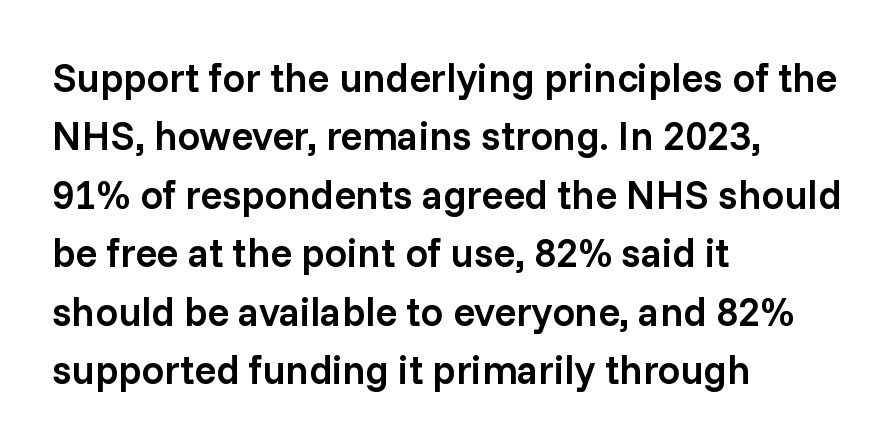
{"serif": "no", "italic": "no", "bold": "semi", "weight": "semibold", "width": "normal", "stroke_contrast": "low", "x_height": "medium", "monospaced": "no", "underline": "no", "align": "left", "line_spacing": "normal", "line_spacing_ratio": 1.46, "letter_spacing": "normal", "letter_spacing_em": 0.0, "glyph_px": 40}
